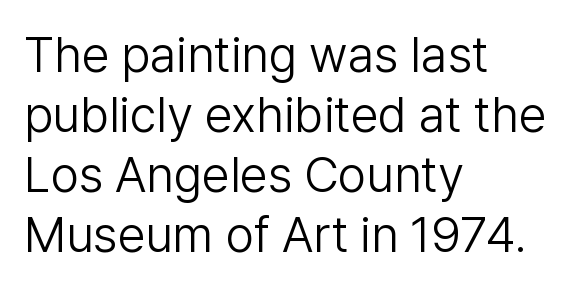
The image shows 50 px light sans-serif type, upright; set left-aligned, line spacing 1.2x, normal letter spacing, not underlined; low stroke contrast and a medium x-height.
